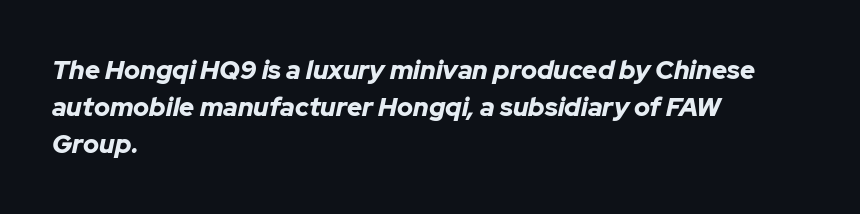
Summary of vertical rhythm: regular, with standard interline spacing. This rendering uses left alignment, leaving the right contour irregular. Compared with ordinary roman type, these characters are visibly tilted. Between one letter and the next there's only the usual sliver of space. Stroke thickness is high; the sample reads as a true bold. The words here are not underlined.
